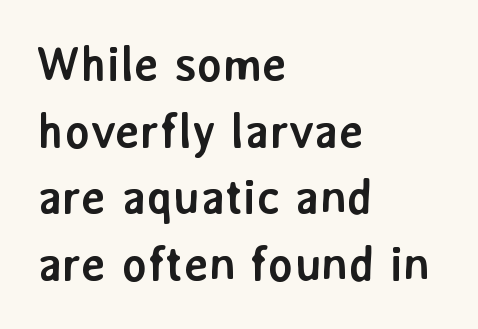
This block has exactly the height ordinary leading produces. Plenty of ink on the page — the face is bold. Students, note that the glyphs here touch the page at normal intervals. The passage is arranged the way most books set body copy — flush left. In terms of letterform style, serifs are entirely absent. When letters stand straight like this, we call the style roman or upright.
